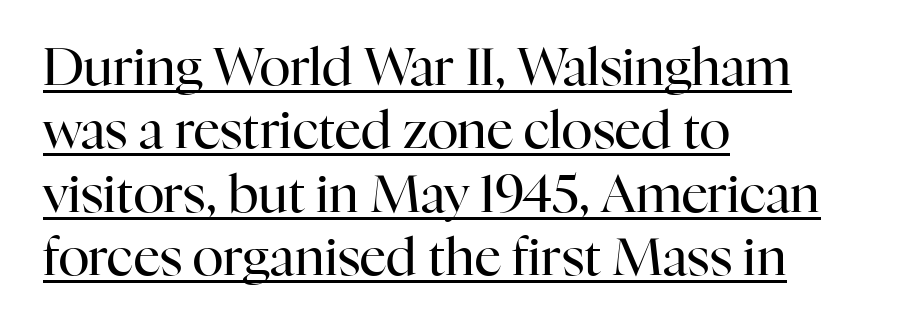
Tall strokes in this sample are plumb rather than angled. Is the block centered? No — it sits flush against the left margin. Stem width sits at or under what a default text font uses. Think of a printed novel: that variable character pitch is what you see here. Each word holds together tightly as a unit, with standard inter-letter gaps. The face used here is seriffed, in the tradition of book romans.
